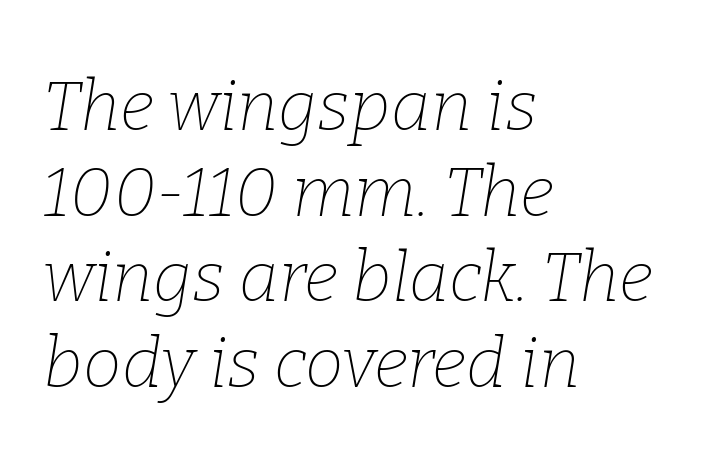
{"serif": "yes", "italic": "yes", "lean": "right", "slant_degrees": 9, "bold": "no", "weight": "thin", "width": "normal", "stroke_contrast": "low", "x_height": "medium", "monospaced": "no", "underline": "no", "align": "left", "line_spacing_ratio": 1.24, "letter_spacing": "normal", "letter_spacing_em": 0.0, "glyph_px": 69}
